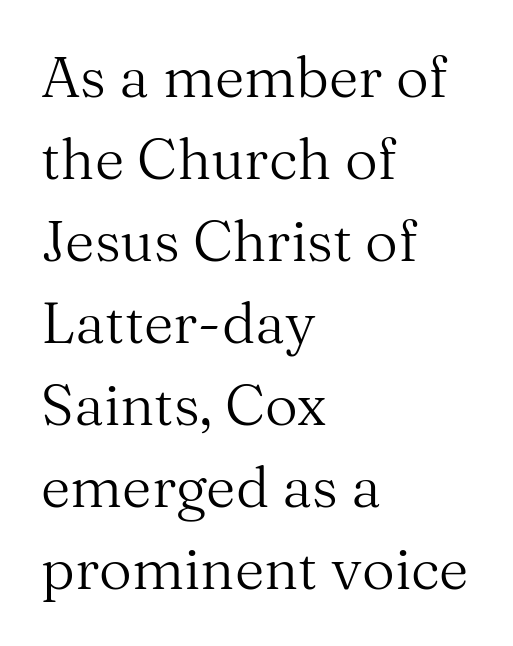
Interline gaps are of average width in this sample. This rendering employs a face with finishing strokes, i.e., a serif. The lettering stays uniformly vertical, giving the passage a roman look. The rendering uses natural spacing where letterforms have individual widths.
